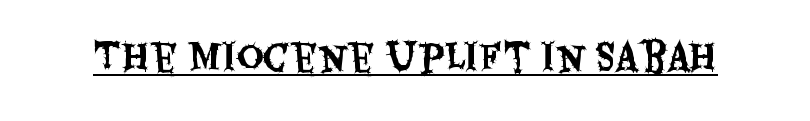
Q: Is the text italic (slanted)? A: No, it is upright.
Q: Is the typeface a serif or a sans-serif typeface? A: Sans-serif.
Q: Is the text underlined? A: Yes.
Q: Is the spacing between letters normal or unusually wide? A: Normal.
Q: Width (condensed, normal, or wide)? A: Condensed.
Q: Stroke contrast? A: Medium.
Q: x-height? A: Large.
Q: Monospaced? A: No.
